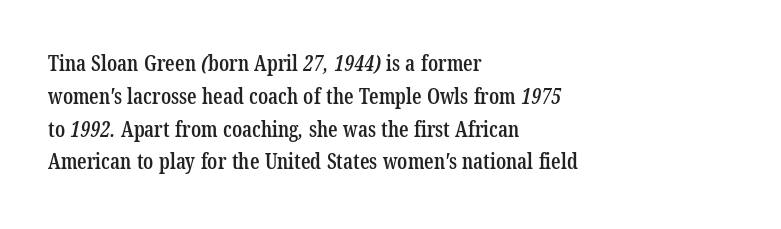
The image shows 21 px text type; set left-aligned, normal line spacing (1.56x), normal letter spacing, not underlined.
